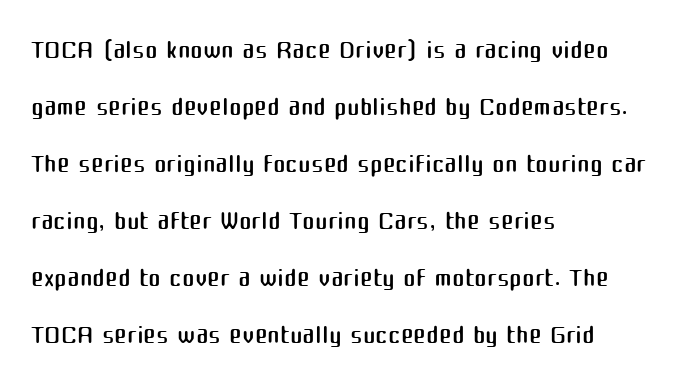
{"serif": "no", "italic": "no", "bold": "no", "weight": "regular", "width": "normal", "stroke_contrast": "medium", "x_height": "medium", "monospaced": "no", "underline": "no", "align": "left", "line_spacing": "normal", "line_spacing_ratio": 1.5, "letter_spacing": "normal", "letter_spacing_em": 0.0, "glyph_px": 38}
